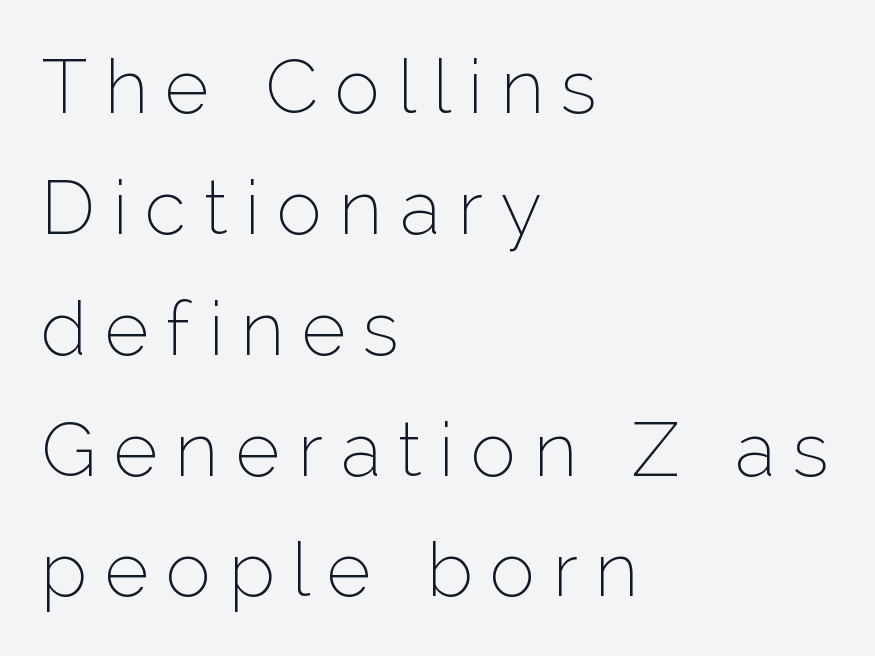
Q: Is the text bold? A: No.
Q: Is the text italic (slanted)? A: No, it is upright.
Q: Is the typeface a serif or a sans-serif typeface? A: Sans-serif.
Q: Is the text underlined? A: No.
Q: How is the paragraph aligned? A: Left-aligned.
Q: Is the spacing between letters normal or unusually wide? A: Unusually wide.
Q: Is the spacing between lines tight, normal or loose? A: Normal.
Q: Width (condensed, normal, or wide)? A: Normal.
Q: Stroke contrast? A: Low.
Q: x-height? A: Medium.
Q: Monospaced? A: No.
